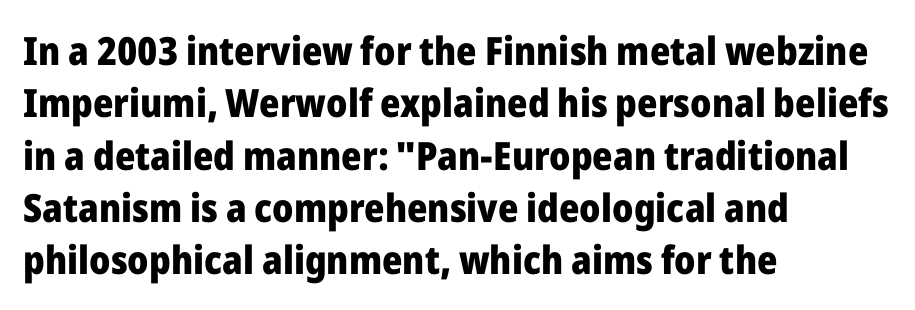
The image shows 39 px heavy sans-serif type, upright; set left-aligned, normal line spacing (1.34x), normal letter spacing, not underlined; low stroke contrast and a medium x-height.
